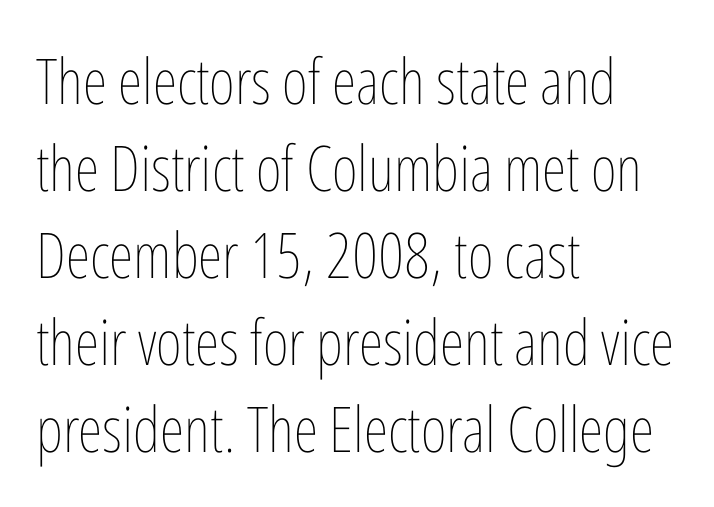
The image shows 63 px thin, condensed type, upright; set left-aligned, normal line spacing (1.38x), normal letter spacing, not underlined; low stroke contrast and a medium x-height.
